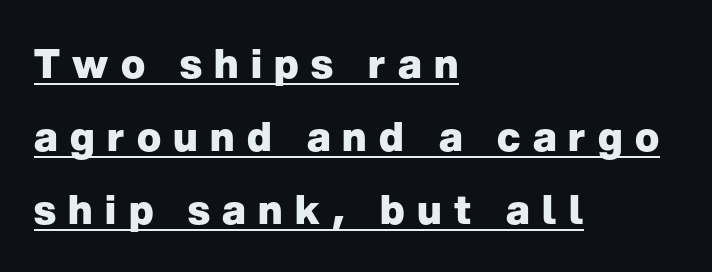
The image shows 40 px heavy sans-serif type, upright; set left-aligned, line spacing 1.82x, unusually wide letter spacing (+0.31 em), underlined; low stroke contrast and a medium x-height.
